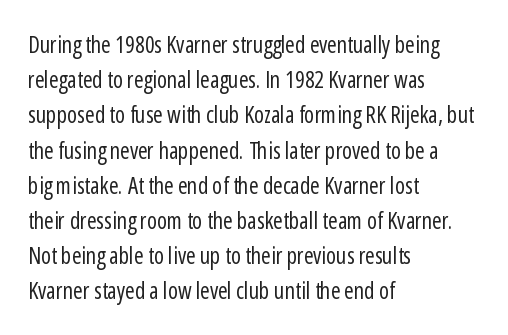
The image shows 23 px text type, upright; set left-aligned, normal line spacing (1.53x), normal letter spacing, not underlined.
